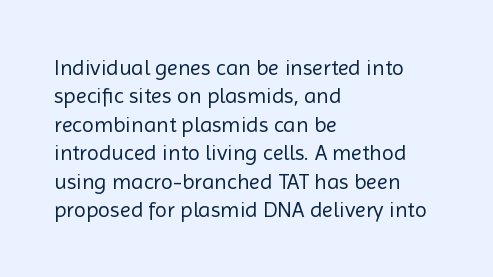
The image shows 22 px text type, upright; set left-aligned, normal line spacing (1.29x), normal letter spacing, not underlined.
